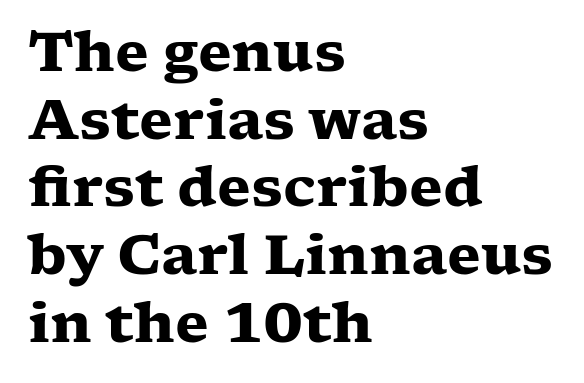
Observe the ordinary spacing: letters are neighbours, not strangers. Are there feet on the stems? There are — it's a serif. Nobody drew a line under any word here. Look at the stroke-to-counter ratio: heavy, a bold.
